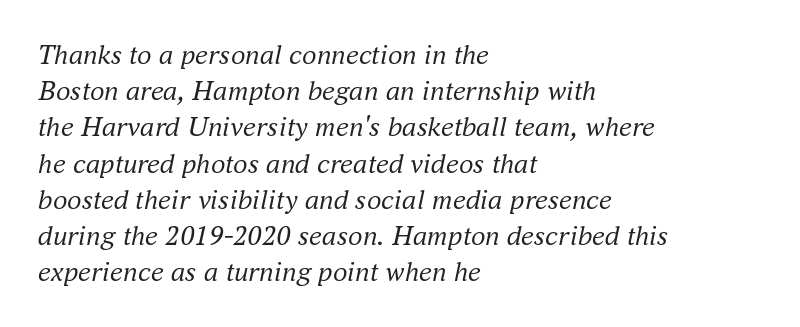
The image shows 29 px regular-weight serif type, italic (leaning right); set left-aligned, normal line spacing (1.25x), normal letter spacing, not underlined; medium stroke contrast and a small x-height.
